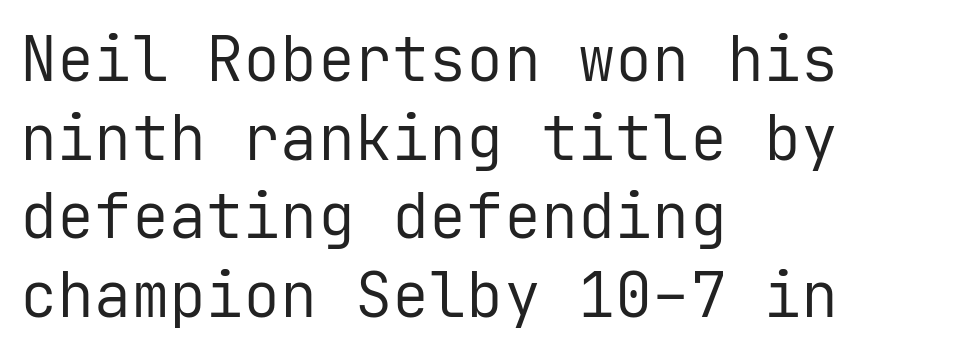
Baseline-to-baseline distance is the conventional proportion of letter height. The strokes carry an ordinary text weight at most. Underlining? Definitely not there. No italicization has been applied; the sample stays upright. Caption: multi-line text, flush left, ragged right. These lines are rendered in a fixed-pitch font.
